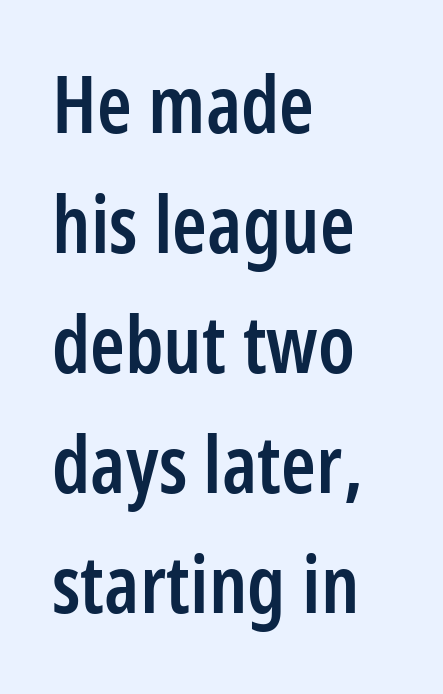
The image shows 79 px semibold, condensed sans-serif type, upright; set left-aligned, normal line spacing (1.52x), normal letter spacing, not underlined; low stroke contrast and a medium x-height.
